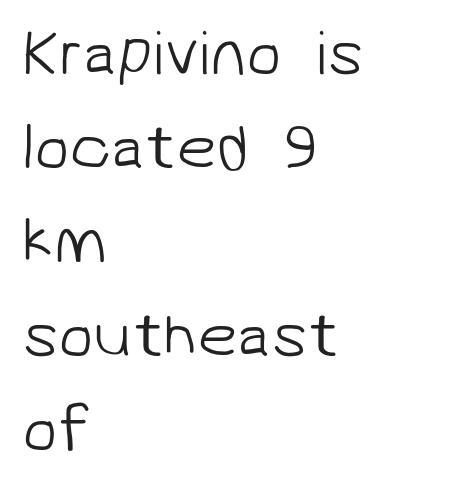
Font category for this specimen: sans-serif. Caption: multi-line text, flush left, ragged right. Students, observe: this is what conventionally led text looks like. Stems here are at most as thick as an everyday book face. A typesetter would call this zero additional tracking. These lines are rendered in a variable-pitch font.
